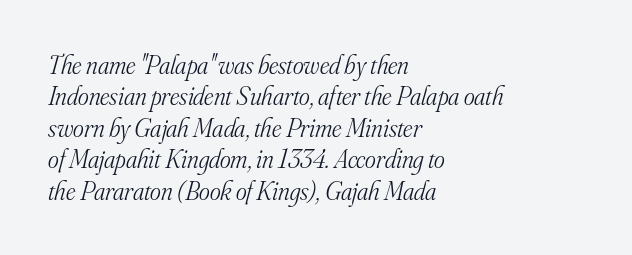
The image shows 26 px text type, italic (leaning right); set left-aligned, line spacing 1.21x, normal letter spacing, not underlined.
